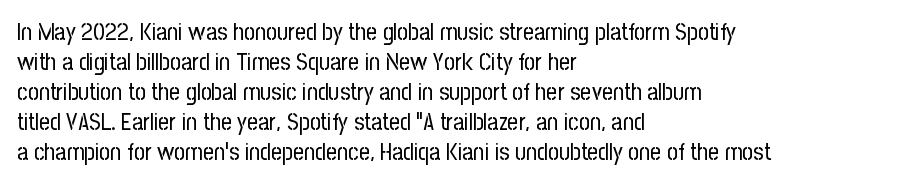
Honestly, there is no underline to notice here at all. The font's upright variant was chosen for this text. Horizontally, the lines are justified to the leading edge only. Bold? No — there's no thickening of the strokes.
